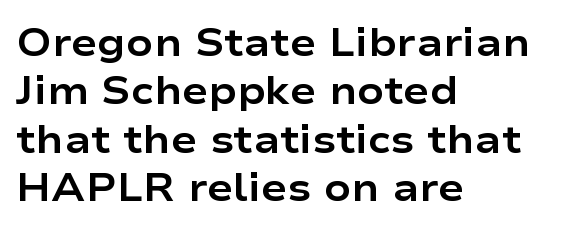
The image shows 39 px bold, wide sans-serif type, upright; set left-aligned, line spacing 1.24x, normal letter spacing, not underlined; low stroke contrast and a medium x-height.
